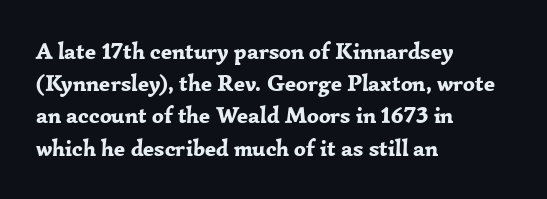
The image shows 23 px bold type, upright; set left-aligned, normal line spacing (1.4x), normal letter spacing, not underlined.
